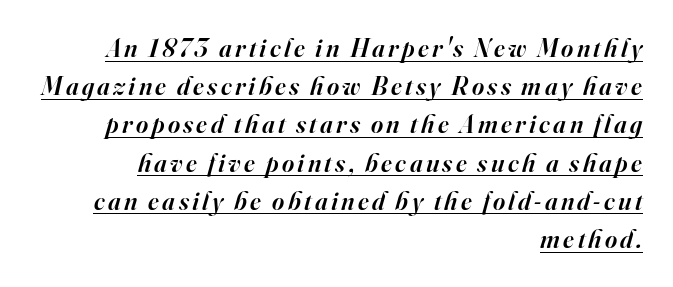
Line endings align vertically; line beginnings do not. What decoration does the sample have? An underline. Compared with an ordinary text face, these strokes are moderately heavier — a semibold. The typography opts for an oblique posture over an upright one.
